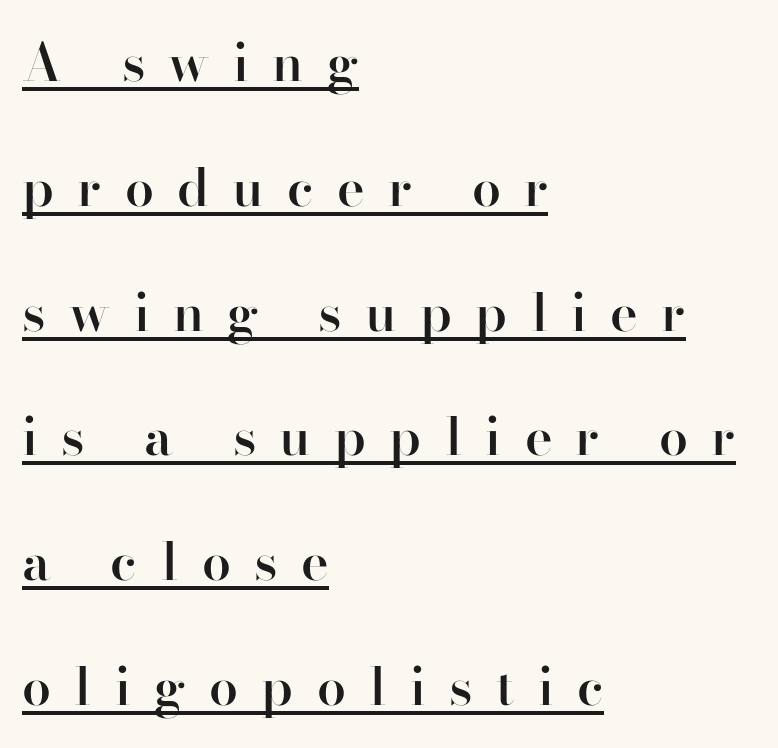
{"serif": "yes", "italic": "no", "bold": "semi", "weight": "semibold", "width": "normal", "stroke_contrast": "high", "x_height": "small", "monospaced": "no", "underline": "yes", "align": "left", "line_spacing": "loose", "line_spacing_ratio": 2.4, "letter_spacing": "wide", "letter_spacing_em": 0.45, "glyph_px": 52}
